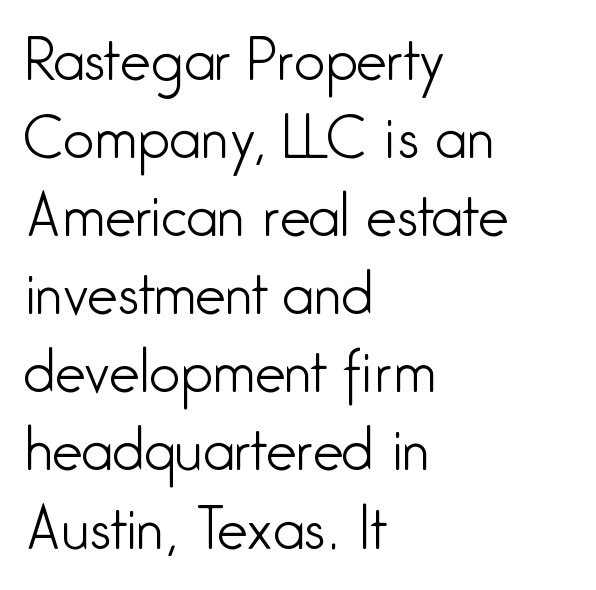
Baseline-to-baseline distance is the conventional proportion of letter height. The passage shown is typed in a proportional face where columns would drift. Where is the straight margin? On the left. Each letter's strokes conclude bluntly, with no projecting serifs.
